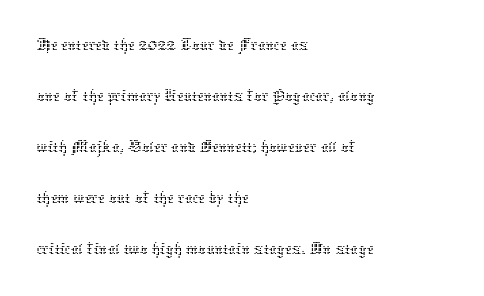
Posture: straight, roman, zero tilt. Short and long lines alike share a common starting point at left. Here the designer chose a conventional face with non-uniform glyph widths. On a weight scale, this lands at 450 or below. The rendering keeps characters at their native spacing. Descenders are the only things crossing below the line.
